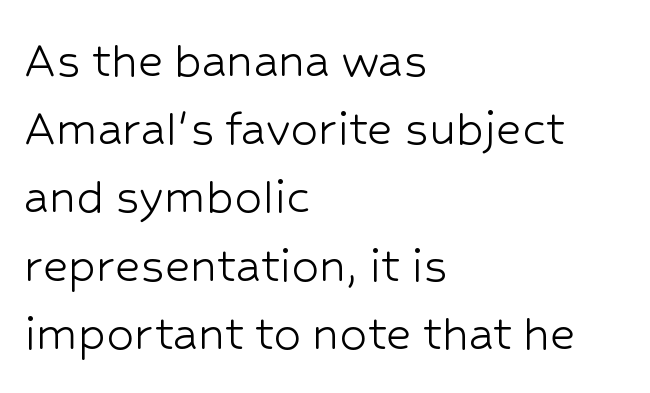
Q: Is the text bold? A: No.
Q: Is the text italic (slanted)? A: No, it is upright.
Q: Is the typeface a serif or a sans-serif typeface? A: Sans-serif.
Q: Is the text underlined? A: No.
Q: How is the paragraph aligned? A: Left-aligned.
Q: Is the spacing between letters normal or unusually wide? A: Normal.
Q: Width (condensed, normal, or wide)? A: Normal.
Q: Stroke contrast? A: Low.
Q: x-height? A: Medium.
Q: Monospaced? A: No.
